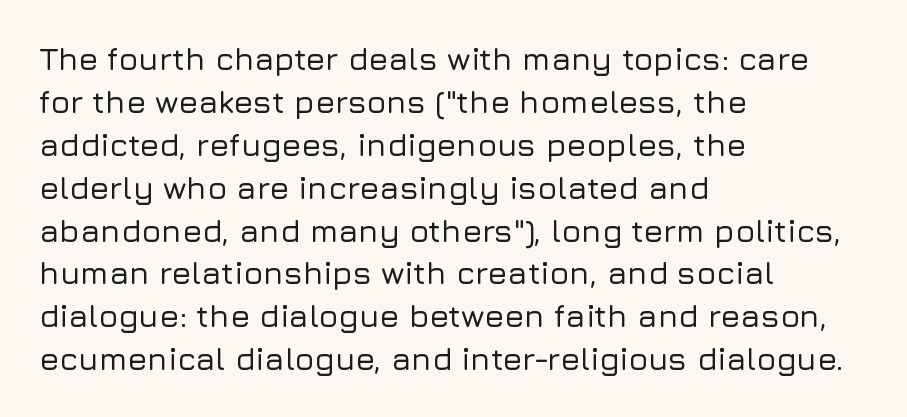
The letters stand straight up with perfectly vertical stems. Compared with typical paragraphs, the rows here are spaced about the same. Reading down the block, your eye returns to a fixed left position each line. Check where the strokes stop: nothing finishes them off — pure sans. Words appear dense and cohesive because spacing is normal.
